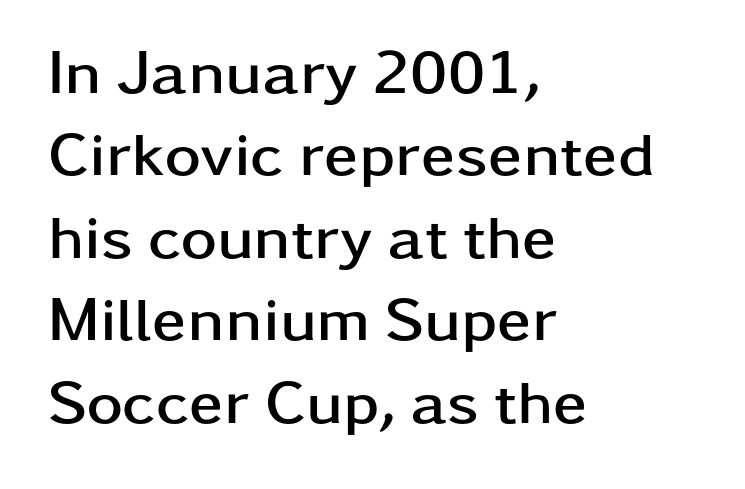
The image shows 62 px semibold, wide sans-serif type, upright; set left-aligned, normal line spacing (1.33x), normal letter spacing, not underlined; low stroke contrast and a medium x-height.
